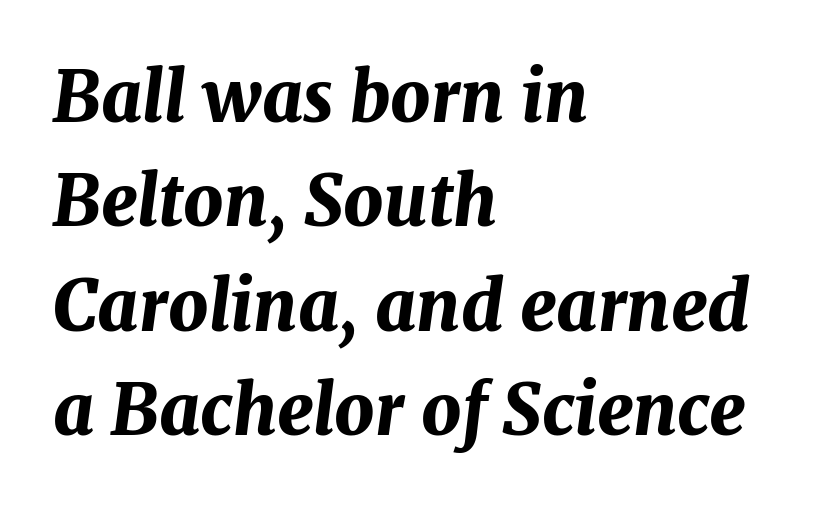
Q: Is the text bold? A: Yes.
Q: Is the text italic (slanted)? A: Yes, it leans right by about 7 degrees.
Q: Is the text underlined? A: No.
Q: How is the paragraph aligned? A: Left-aligned.
Q: Is the spacing between letters normal or unusually wide? A: Normal.
Q: Is the spacing between lines tight, normal or loose? A: Normal.
Q: Width (condensed, normal, or wide)? A: Normal.
Q: Stroke contrast? A: Medium.
Q: x-height? A: Medium.
Q: Monospaced? A: No.
